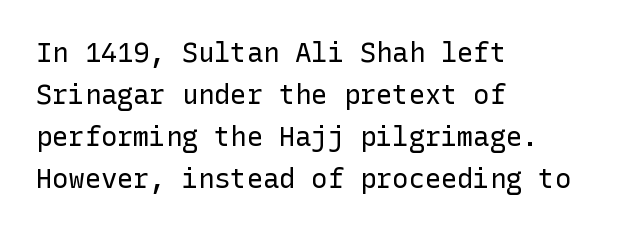
{"italic": "no", "bold": "no", "underline": "no", "align": "left", "line_spacing": "normal", "line_spacing_ratio": 1.55, "letter_spacing": "normal", "letter_spacing_em": 0.0, "glyph_px": 27}
